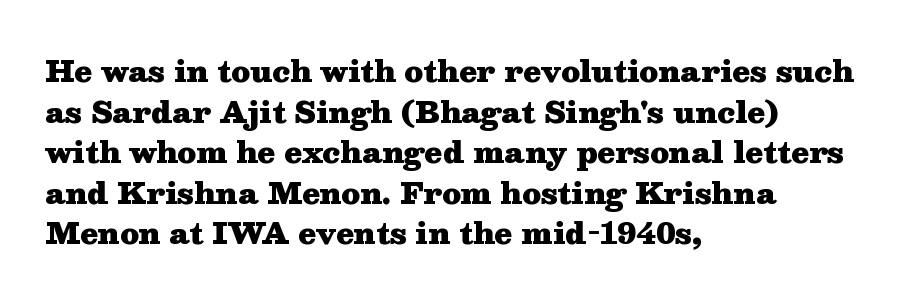
Q: Is the text bold? A: Yes.
Q: Is the text italic (slanted)? A: No, it is upright.
Q: Is the typeface a serif or a sans-serif typeface? A: Serif.
Q: Is the text underlined? A: No.
Q: How is the paragraph aligned? A: Left-aligned.
Q: Is the spacing between letters normal or unusually wide? A: Normal.
Q: Is the spacing between lines tight, normal or loose? A: Normal.
Q: Width (condensed, normal, or wide)? A: Wide.
Q: Stroke contrast? A: Medium.
Q: x-height? A: Medium.
Q: Monospaced? A: No.
